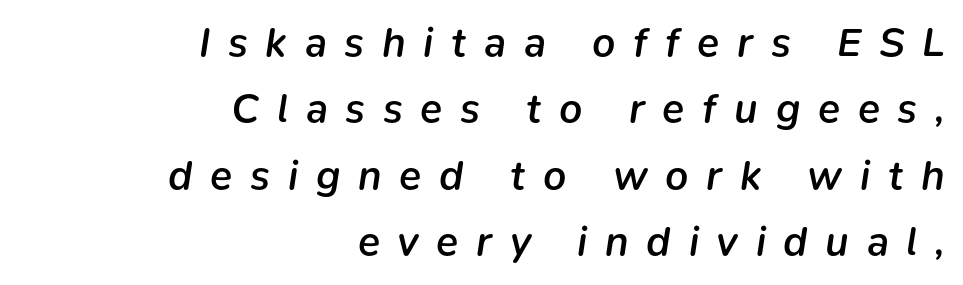
The image shows 41 px semibold type, italic (leaning right); set right-aligned, normal line spacing (1.62x), unusually wide letter spacing (+0.43 em), not underlined; low stroke contrast and a medium x-height.
